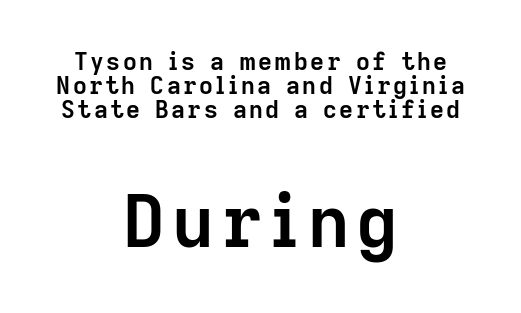
{"serif": "no", "italic": "no", "bold": "yes", "weight": "semibold", "width": "normal", "stroke_contrast": "low", "x_height": "medium", "monospaced": "no", "underline": "no", "align": "center", "line_spacing": "tight", "line_spacing_ratio": 1.0, "larger_block": "second", "size_ratio": 3.0, "glyph_px": 72}
